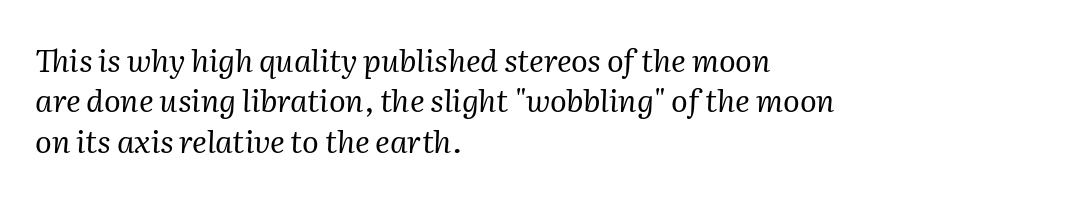
{"serif": "yes", "italic": "yes", "lean": "right", "slant_degrees": 2, "bold": "no", "weight": "regular", "width": "normal", "stroke_contrast": "medium", "x_height": "medium", "monospaced": "no", "underline": "no", "align": "left", "line_spacing": "normal", "line_spacing_ratio": 1.3, "letter_spacing": "normal", "letter_spacing_em": 0.0, "glyph_px": 31}
